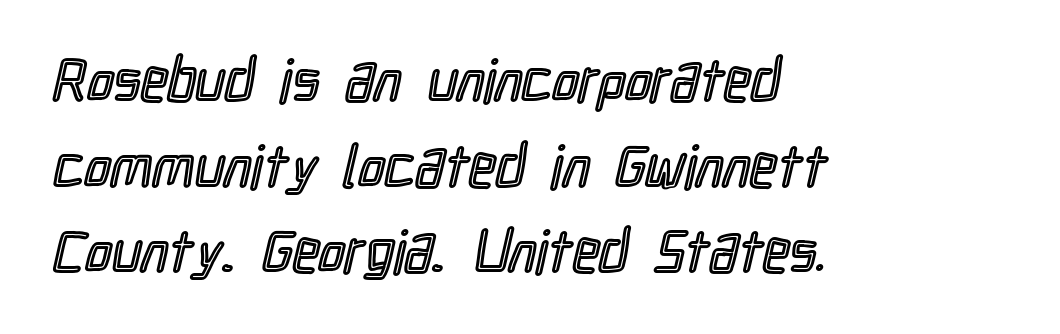
{"width": "condensed", "x_height": "medium", "monospaced": "no", "underline": "no", "align": "left", "line_spacing": "normal", "line_spacing_ratio": 1.45, "letter_spacing": "normal", "letter_spacing_em": 0.0, "glyph_px": 59}
